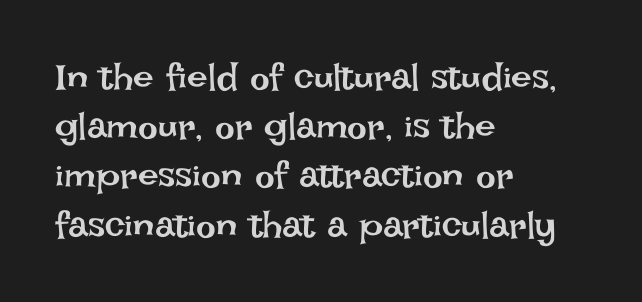
{"italic": "no", "bold": "no", "weight": "regular", "width": "normal", "stroke_contrast": "low", "x_height": "large", "monospaced": "no", "underline": "no", "align": "left", "line_spacing": "normal", "line_spacing_ratio": 1.33, "letter_spacing": "normal", "letter_spacing_em": 0.0, "glyph_px": 37}
